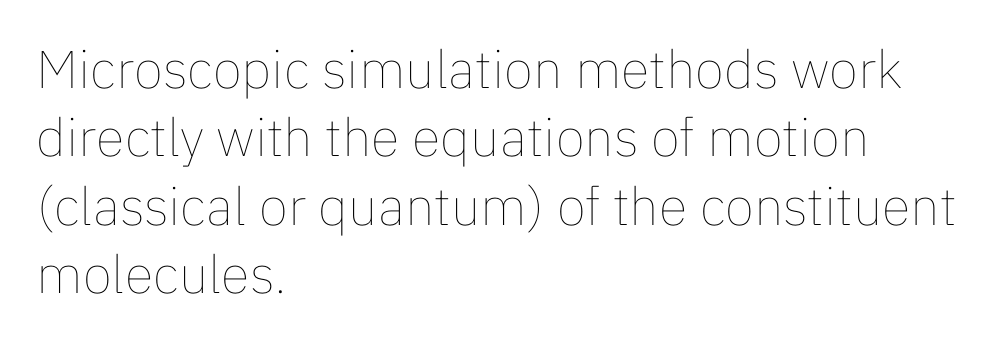
Line beginnings align vertically; line endings do not. Unlike italic type, these characters show no tilt at all. This block has exactly the height ordinary leading produces. Counters stay open thanks to moderate or lighter strokes. The line texture is even and compact thanks to regular tracking.
